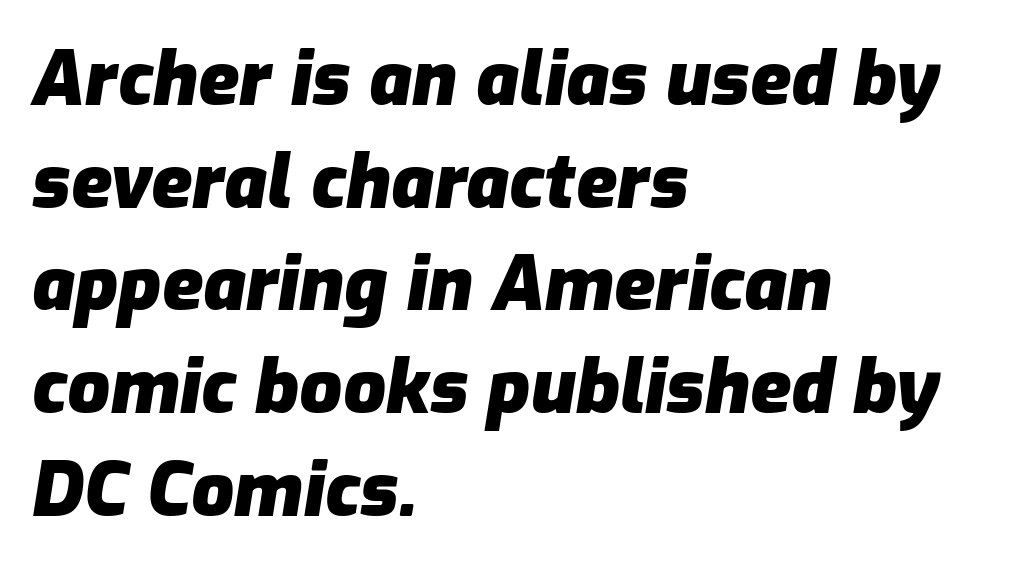
Would a proofreader flag this as italicized? Yes. Each glyph is drawn with heavy, bold strokes. The gaps between neighbouring characters are ordinary and unremarkable. Each new line begins a customary step beneath the previous one. Beneath every word, the page is bare. The passage shown is typed in a proportional face where columns would drift.
